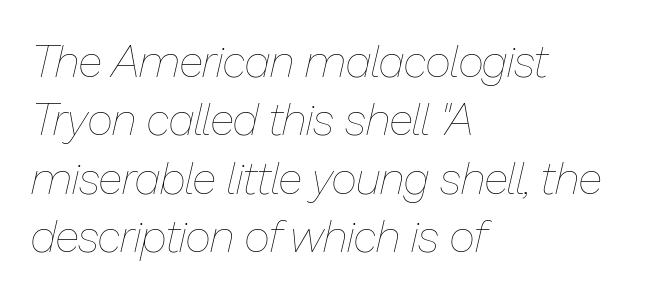
In terms of leading, this rendering sits right in the middle. Nobody drew a line under any word here. These lines are rendered in a variable-pitch font. Spacing between characters is what you'd get straight out of the box. Notice how the passage keeps a crisp vertical edge on the left only.
